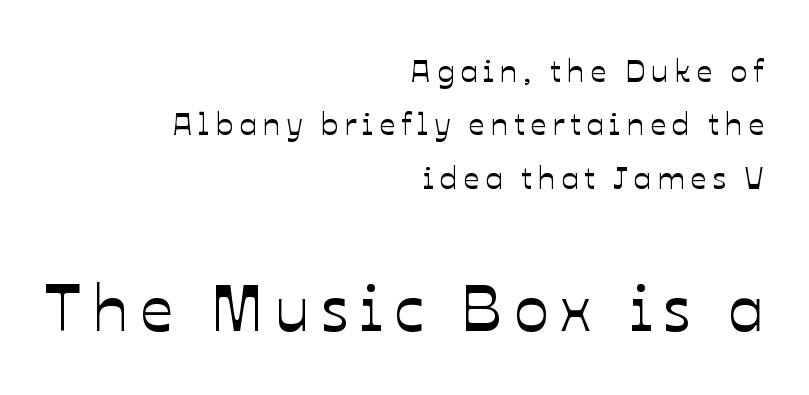
You could not count columns in this text — the font is proportionally spaced. No italicization has been applied; the sample stays upright. Normally led — the rows are evenly, conventionally spaced. Alignment: flush right. Each row of text sits above clean, open space. Does the bottom block carry the larger type? Yes, it does.
